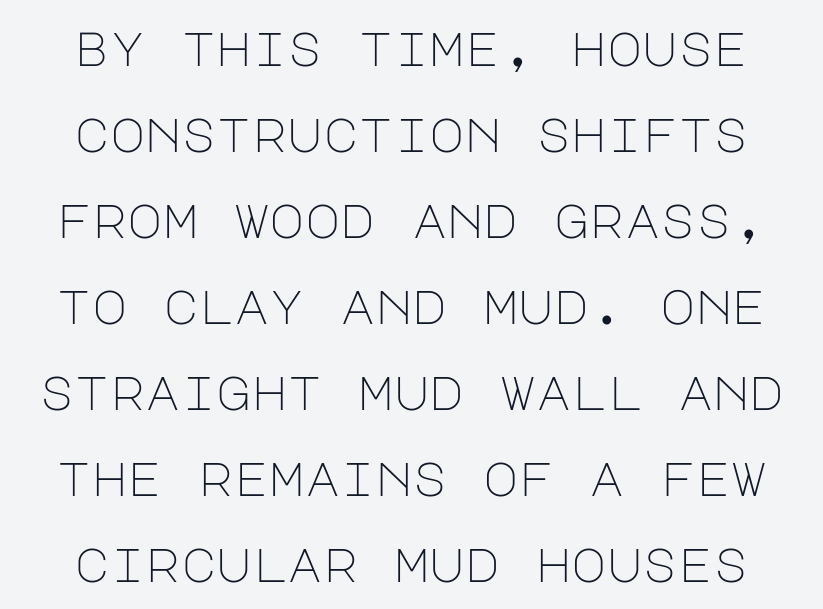
{"serif": "no", "italic": "no", "bold": "no", "weight": "light", "width": "normal", "stroke_contrast": "low", "x_height": "large", "underline": "no", "line_spacing_ratio": 1.79, "letter_spacing": "normal", "letter_spacing_em": 0.0, "glyph_px": 48}
